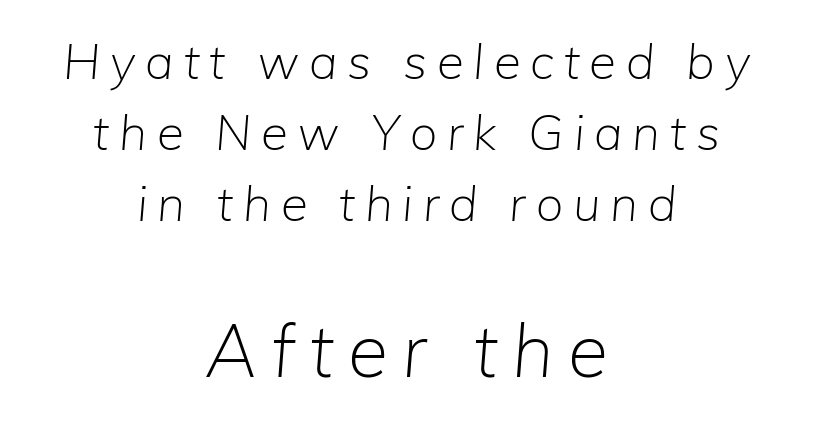
{"italic": "yes", "lean": "right", "slant_degrees": 5, "bold": "no", "weight": "light", "width": "normal", "stroke_contrast": "low", "x_height": "medium", "monospaced": "no", "underline": "no", "align": "center", "line_spacing": "normal", "line_spacing_ratio": 1.45, "letter_spacing": "wide", "letter_spacing_em": 0.2, "larger_block": "second", "size_ratio": 1.49, "glyph_px": 73}
